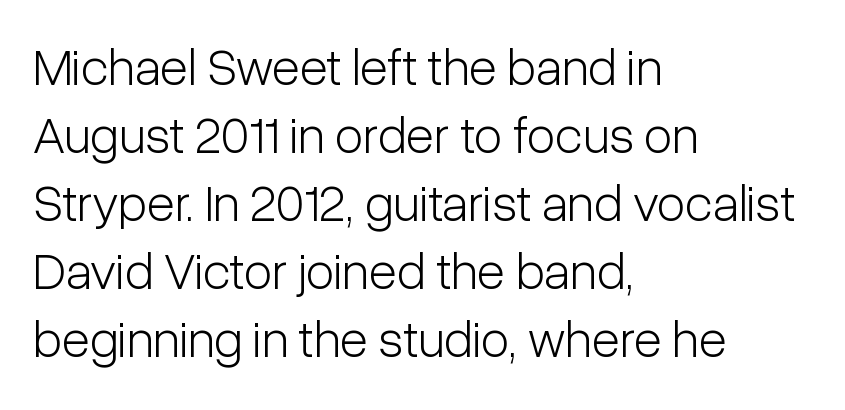
This sample keeps an unexceptional amount of space between lines. No word sits above an underline. The gaps between neighbouring characters are ordinary and unremarkable. Note the varied advance widths — an 'i' is clearly narrower than an 'm'.
